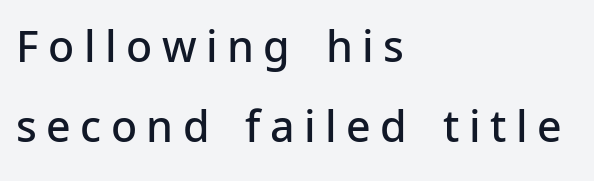
{"serif": "no", "italic": "no", "bold": "semi", "weight": "semibold", "width": "normal", "stroke_contrast": "low", "x_height": "medium", "monospaced": "no", "underline": "no", "align": "left", "line_spacing_ratio": 1.85, "letter_spacing": "wide", "letter_spacing_em": 0.22, "glyph_px": 43}
